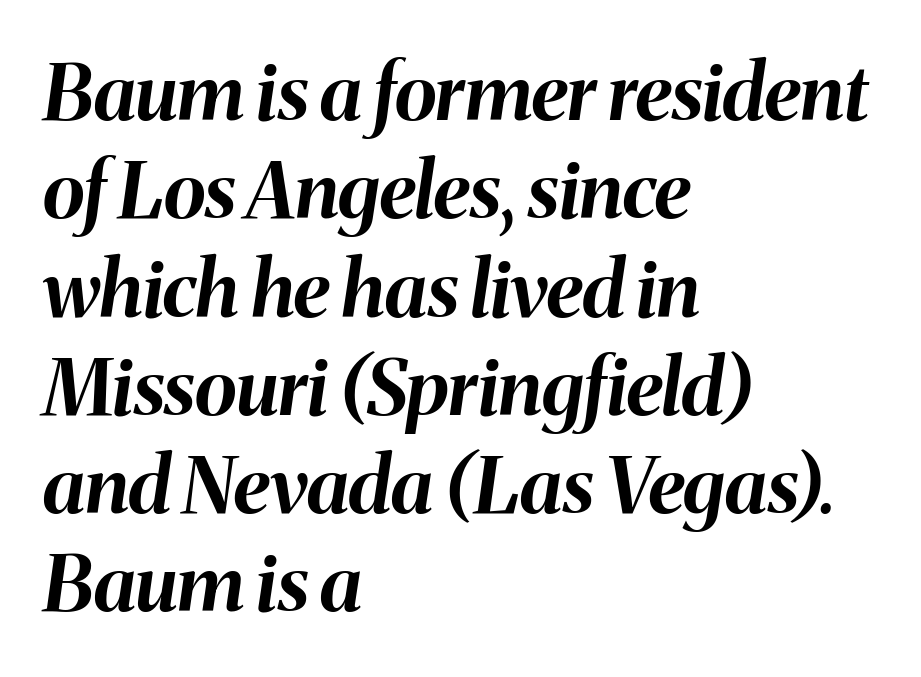
{"italic": "yes", "lean": "right", "slant_degrees": 8, "bold": "yes", "weight": "bold", "width": "normal", "stroke_contrast": "medium", "x_height": "medium", "monospaced": "no", "underline": "no", "align": "left", "line_spacing": "normal", "line_spacing_ratio": 1.26, "letter_spacing": "normal", "letter_spacing_em": 0.0, "glyph_px": 78}
